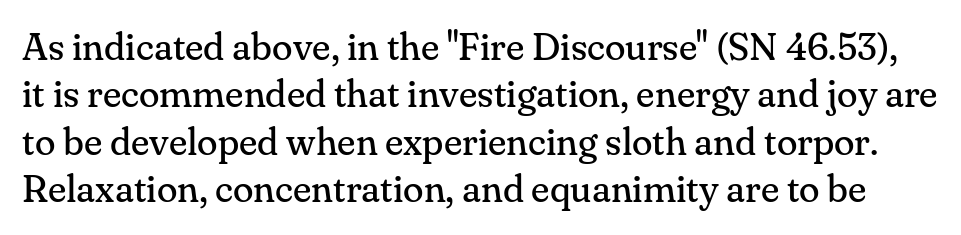
Q: Is the text bold? A: No.
Q: Is the text italic (slanted)? A: No, it is upright.
Q: Is the typeface a serif or a sans-serif typeface? A: Serif.
Q: Is the text underlined? A: No.
Q: Is the spacing between letters normal or unusually wide? A: Normal.
Q: Is the spacing between lines tight, normal or loose? A: Normal.
Q: Width (condensed, normal, or wide)? A: Normal.
Q: Stroke contrast? A: Medium.
Q: x-height? A: Small.
Q: Monospaced? A: No.
